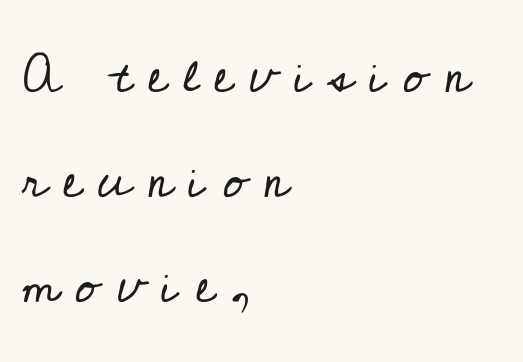
The image shows 55 px regular-weight serif type; set left-aligned, loose line spacing (1.91x), unusually wide letter spacing (+0.28 em), not underlined; low stroke contrast and a small x-height.
